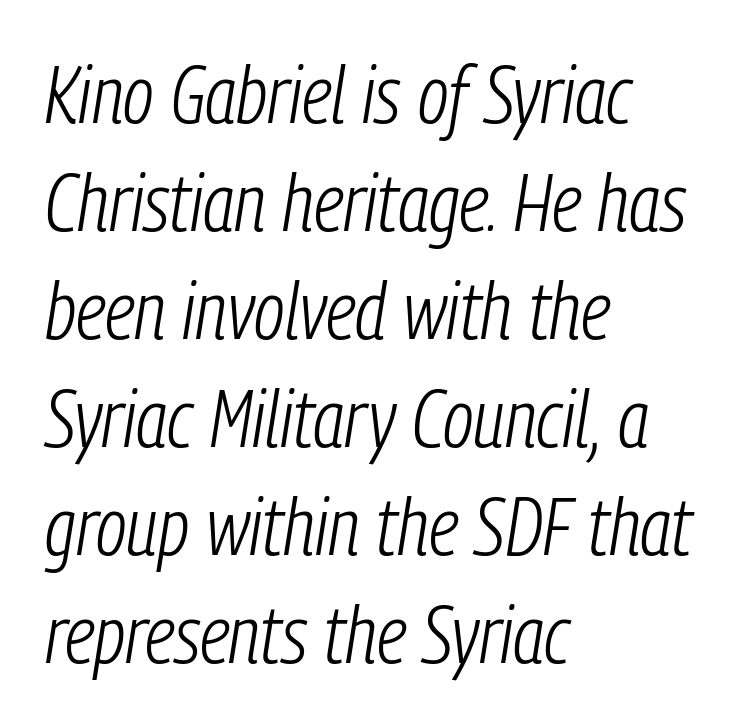
The gap between lines stays unmarked. These lines are rendered in a variable-pitch font. Notice how the stems are inclined rather than vertical — that's the hallmark of italics. The letterforms sit at book weight or below. Horizontal alignment here is leftward, the default for most running prose. The rendering uses a moderate line-height, typical for paragraphs.
